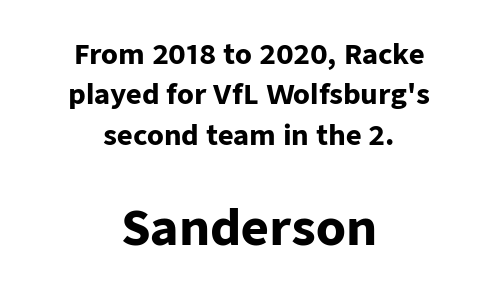
{"serif": "no", "italic": "no", "bold": "yes", "weight": "heavy", "width": "normal", "stroke_contrast": "low", "x_height": "medium", "monospaced": "no", "underline": "no", "align": "center", "line_spacing": "normal", "line_spacing_ratio": 1.5, "letter_spacing": "normal", "letter_spacing_em": 0.0, "larger_block": "second", "size_ratio": 1.78, "glyph_px": 48}
